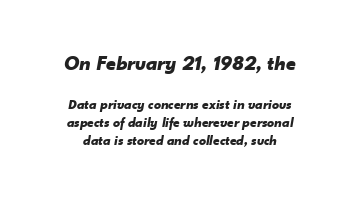
Q: Is the text bold? A: Yes.
Q: Is the text italic (slanted)? A: Yes, it leans right by about 10 degrees.
Q: Is the text underlined? A: No.
Q: Is the spacing between letters normal or unusually wide? A: Normal.
Q: Is the spacing between lines tight, normal or loose? A: Normal.
Q: Which block of text is set in a larger size, the first (top) or the second (bottom)? A: The first (top) one.
